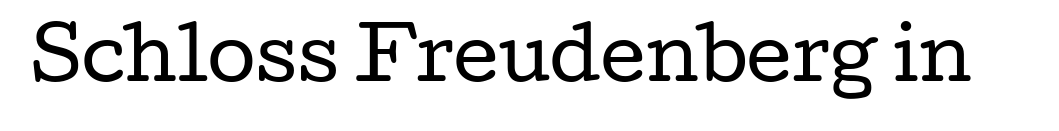
What kind of face is this? One with serifs. The type sits square on the baseline with zero lean. The face used here is rendered with its standard letterfit. Weight: not bold — regular or lighter. Proportional: the letters do not fall into vertical columns.
